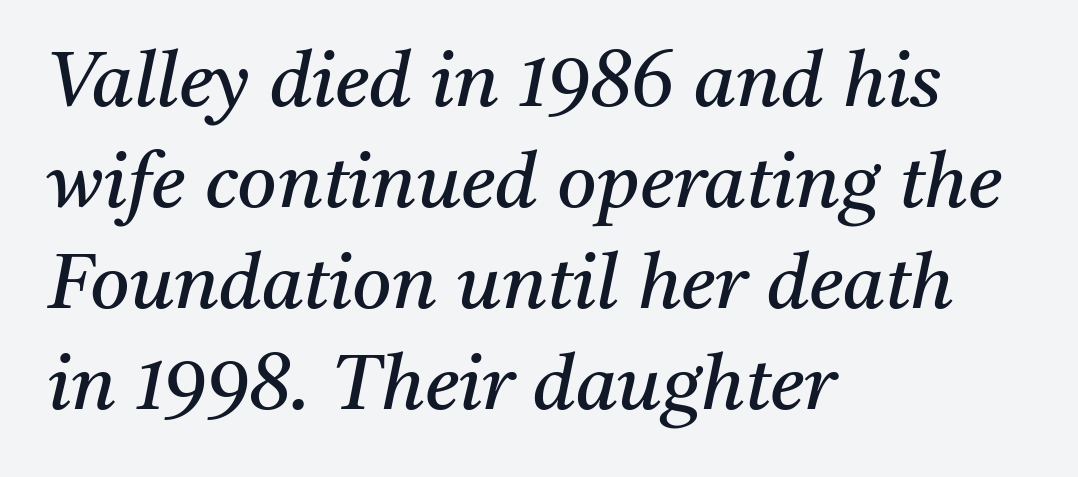
The image shows 76 px regular-weight serif type, italic (leaning right); set left-aligned, normal line spacing (1.33x), normal letter spacing, not underlined; medium stroke contrast and a medium x-height.
